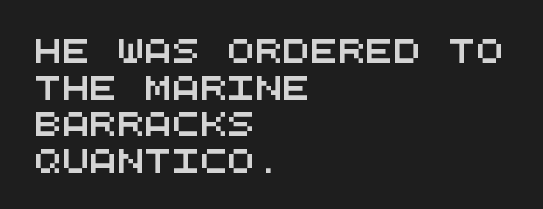
Caption: multi-line text, flush left, ragged right. Only glyphs here, with clear space below each row. Vertically, the passage feels balanced, rows spaced as you'd expect. Here the glyphs are tracked normally, forming tight word shapes.
